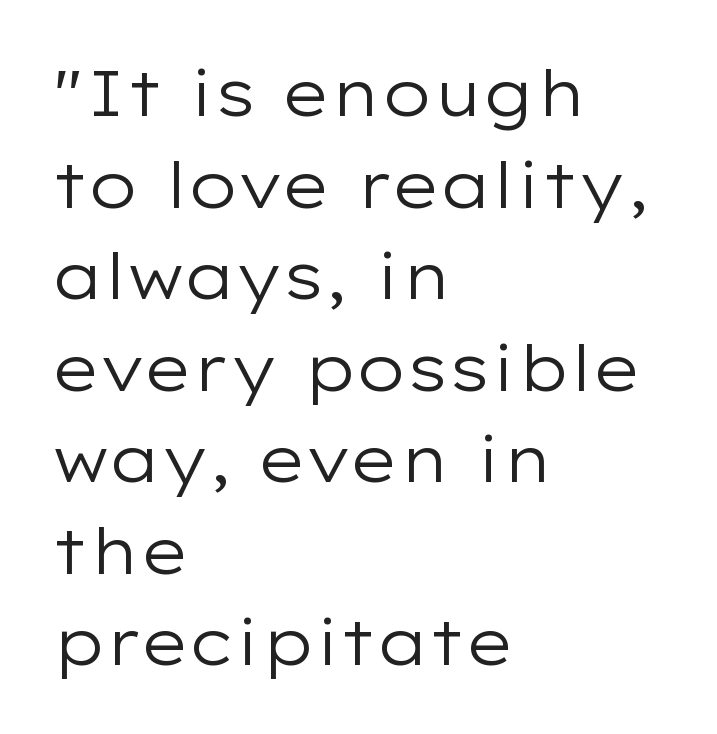
The image shows 64 px regular-weight, wide sans-serif type, upright; set left-aligned, normal line spacing (1.43x), normal letter spacing, not underlined; low stroke contrast and a medium x-height.
